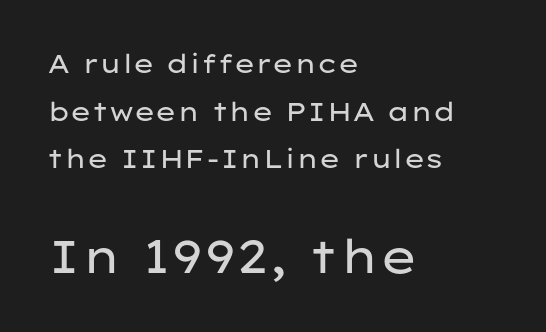
Q: Is the text bold? A: No.
Q: Is the text italic (slanted)? A: No, it is upright.
Q: Is the typeface a serif or a sans-serif typeface? A: Sans-serif.
Q: Is the text underlined? A: No.
Q: How is the paragraph aligned? A: Left-aligned.
Q: Is the spacing between letters normal or unusually wide? A: Normal.
Q: Which block of text is set in a larger size, the first (top) or the second (bottom)? A: The second (bottom) one.
Q: Width (condensed, normal, or wide)? A: Wide.
Q: Stroke contrast? A: Low.
Q: x-height? A: Medium.
Q: Monospaced? A: No.
